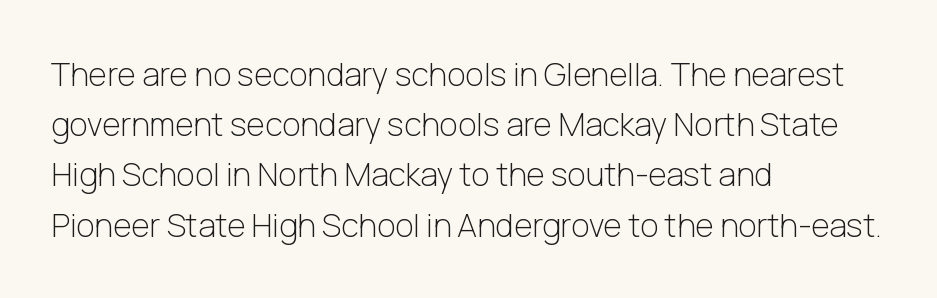
Tall strokes in this sample are plumb rather than angled. Is the block centered? No — it sits flush against the left margin. Proportional: the letters do not fall into vertical columns. The font family rendered here belongs to the sans-serif group. Underlining? Definitely not there.
